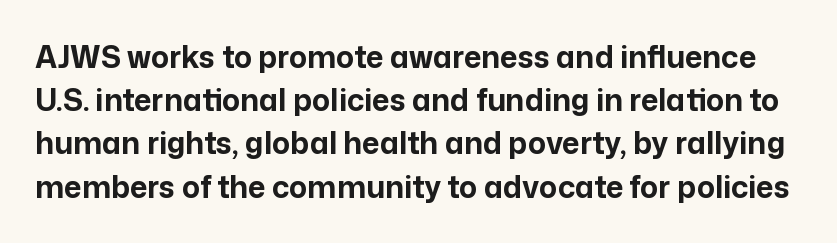
The area under the type is left untouched. This is sans-serif lettering, the kind often seen on screens and signage. The gaps between neighbouring characters are ordinary and unremarkable. How heavy is the stroke? Heavy — this is a bold. Baseline-to-baseline distance is the conventional proportion of letter height. These lines were composed using upright roman letters.
